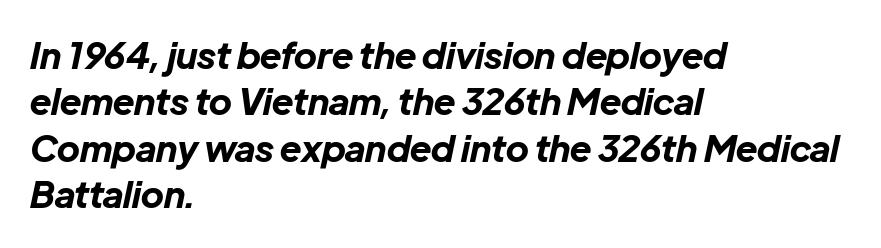
Q: Is the text bold? A: Yes.
Q: Is the text italic (slanted)? A: Yes, it leans right by about 12 degrees.
Q: Is the text underlined? A: No.
Q: How is the paragraph aligned? A: Left-aligned.
Q: Is the spacing between letters normal or unusually wide? A: Normal.
Q: Is the spacing between lines tight, normal or loose? A: Normal.
Q: Width (condensed, normal, or wide)? A: Normal.
Q: Stroke contrast? A: Low.
Q: x-height? A: Medium.
Q: Monospaced? A: No.
